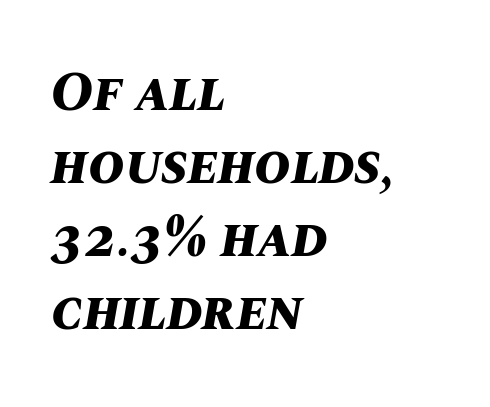
The image shows 55 px bold type, italic (leaning right); set left-aligned, normal line spacing (1.33x), normal letter spacing, not underlined; medium stroke contrast and a large x-height.
